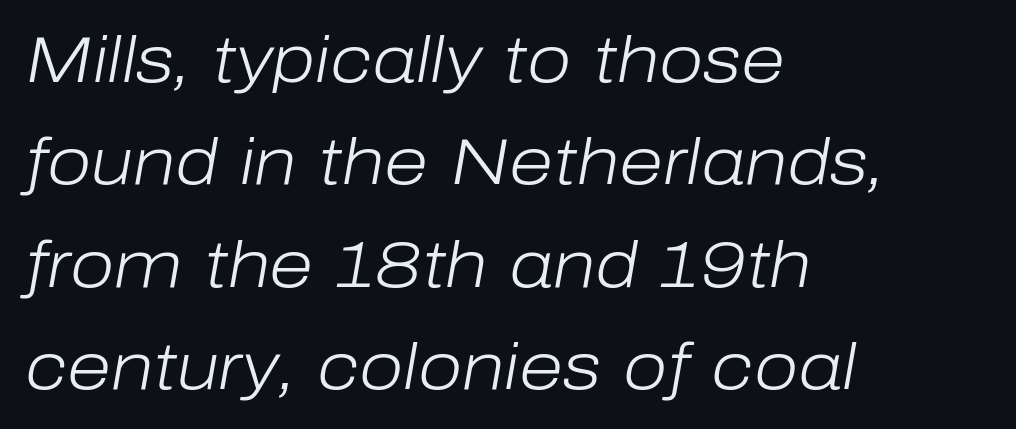
The image shows 64 px light type, italic (leaning right); set left-aligned, normal line spacing (1.6x), normal letter spacing, not underlined; low stroke contrast and a medium x-height.
